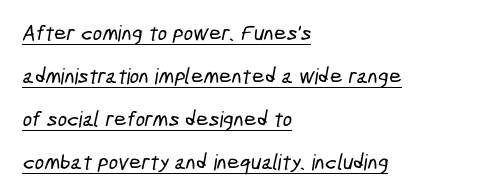
These lines stand farther apart than default settings would place them. The text block is weighted toward the left margin, trailing off unevenly rightward. How are the letters spaced? Ordinarily, with no added tracking. Honestly, the underline is the first thing you notice here.
